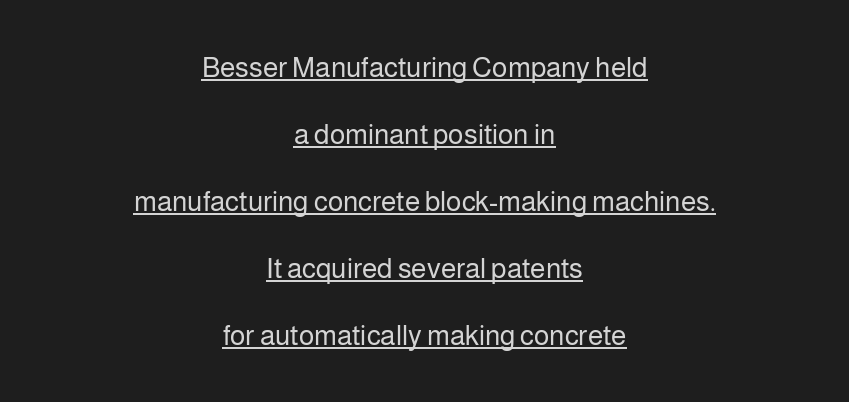
{"serif": "no", "italic": "no", "bold": "no", "weight": "regular", "width": "normal", "stroke_contrast": "low", "x_height": "medium", "monospaced": "no", "underline": "yes", "align": "center", "line_spacing": "loose", "line_spacing_ratio": 2.39, "letter_spacing": "normal", "letter_spacing_em": 0.0, "glyph_px": 28}
